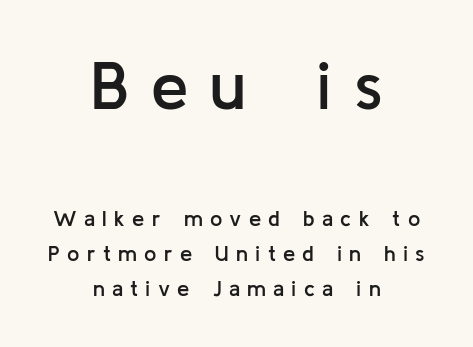
{"serif": "no", "italic": "no", "bold": "semi", "weight": "semibold", "width": "normal", "stroke_contrast": "low", "x_height": "medium", "monospaced": "no", "underline": "no", "align": "center", "line_spacing": "normal", "line_spacing_ratio": 1.58, "letter_spacing": "wide", "letter_spacing_em": 0.33, "larger_block": "first", "size_ratio": 3.05, "glyph_px": 67}
